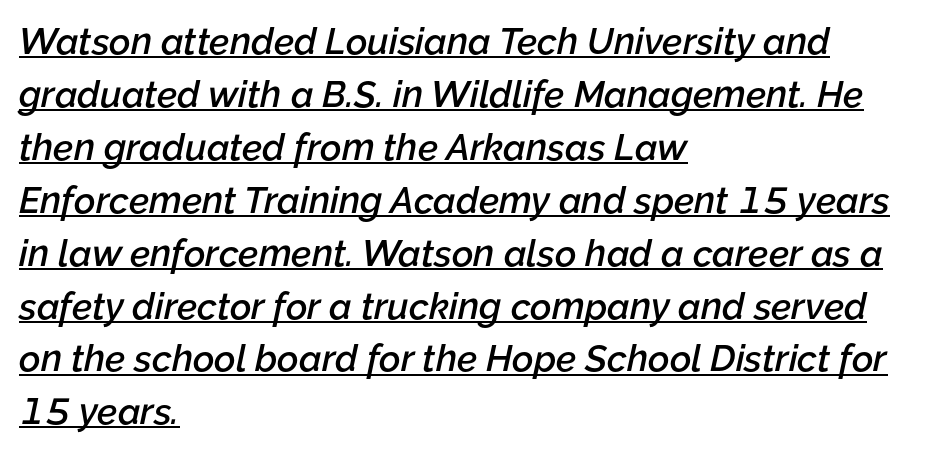
The image shows 37 px semibold type, italic (leaning right); set left-aligned, normal line spacing (1.43x), normal letter spacing, underlined; low stroke contrast and a medium x-height.
